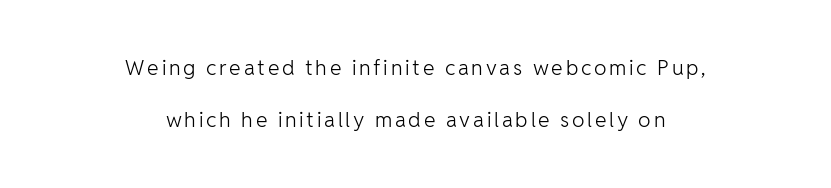
{"italic": "no", "bold": "no", "underline": "no", "align": "center", "line_spacing": "loose", "line_spacing_ratio": 2.49, "glyph_px": 21}
